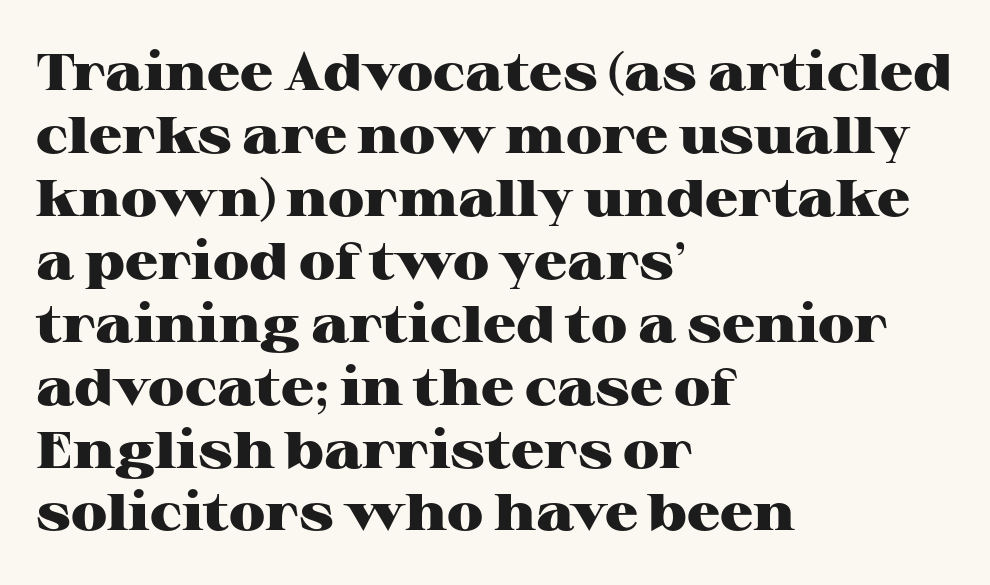
Q: Is the text bold? A: Yes.
Q: Is the text italic (slanted)? A: No, it is upright.
Q: Is the typeface a serif or a sans-serif typeface? A: Serif.
Q: Is the text underlined? A: No.
Q: How is the paragraph aligned? A: Left-aligned.
Q: Is the spacing between letters normal or unusually wide? A: Normal.
Q: Width (condensed, normal, or wide)? A: Wide.
Q: Stroke contrast? A: High.
Q: x-height? A: Medium.
Q: Monospaced? A: No.
